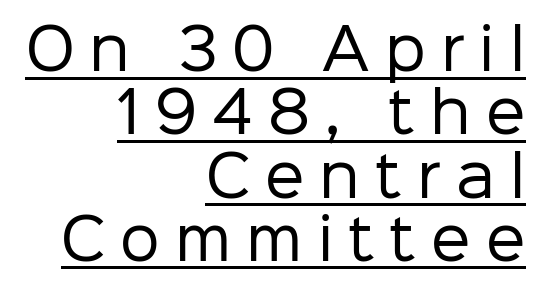
Q: Is the text bold? A: No.
Q: Is the text italic (slanted)? A: No, it is upright.
Q: Is the typeface a serif or a sans-serif typeface? A: Sans-serif.
Q: Is the text underlined? A: Yes.
Q: How is the paragraph aligned? A: Right-aligned.
Q: Is the spacing between letters normal or unusually wide? A: Unusually wide.
Q: Is the spacing between lines tight, normal or loose? A: Tight.
Q: Width (condensed, normal, or wide)? A: Normal.
Q: Stroke contrast? A: Low.
Q: x-height? A: Medium.
Q: Monospaced? A: No.
